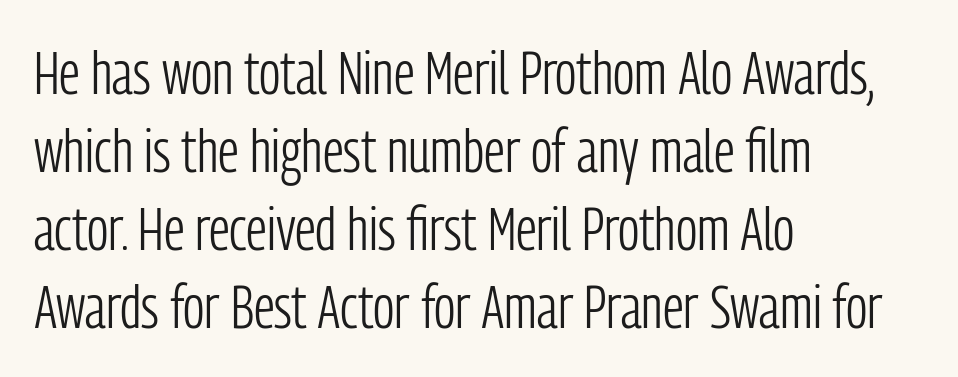
Q: Is the text bold? A: No.
Q: Is the text italic (slanted)? A: No, it is upright.
Q: Is the typeface a serif or a sans-serif typeface? A: Sans-serif.
Q: Is the text underlined? A: No.
Q: How is the paragraph aligned? A: Left-aligned.
Q: Is the spacing between letters normal or unusually wide? A: Normal.
Q: Is the spacing between lines tight, normal or loose? A: Normal.
Q: Width (condensed, normal, or wide)? A: Condensed.
Q: Stroke contrast? A: Low.
Q: x-height? A: Medium.
Q: Monospaced? A: No.
